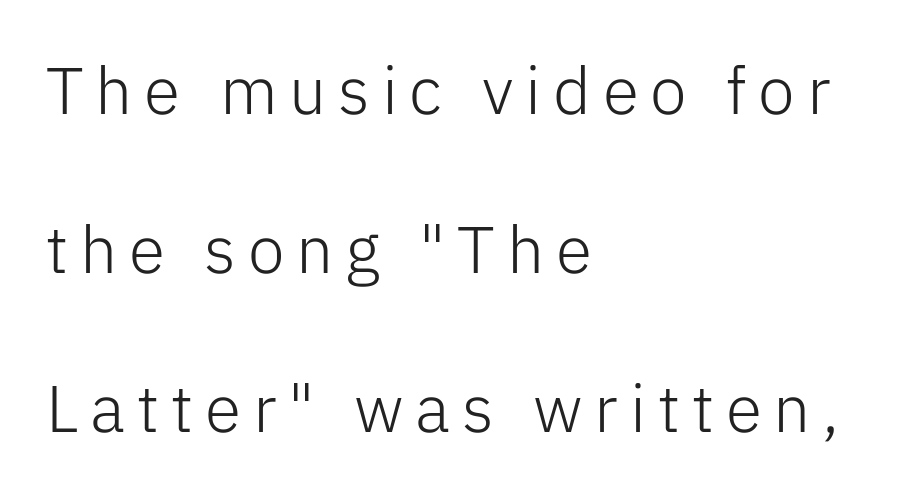
This rendering employs a face without finishing strokes, i.e., a sans-serif. Looks like regular typesetting: each glyph gets only the width it needs. The face looks like a standard text weight, possibly lighter. Left-aligned paragraph, ragged on the right. In terms of posture, this sample is upright.
